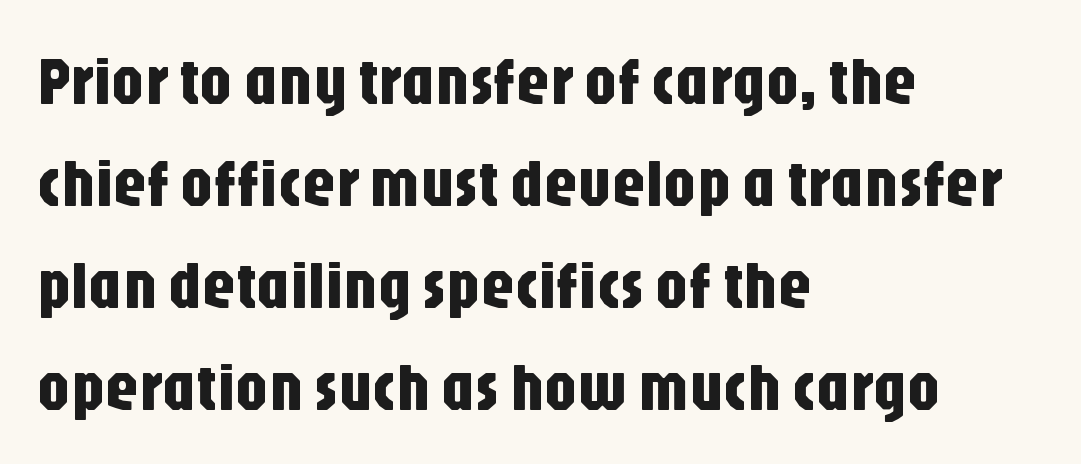
Q: Is the text italic (slanted)? A: No, it is upright.
Q: Is the typeface a serif or a sans-serif typeface? A: Sans-serif.
Q: Is the text underlined? A: No.
Q: How is the paragraph aligned? A: Left-aligned.
Q: Is the spacing between letters normal or unusually wide? A: Normal.
Q: Is the spacing between lines tight, normal or loose? A: Normal.
Q: Width (condensed, normal, or wide)? A: Condensed.
Q: Stroke contrast? A: Low.
Q: x-height? A: Large.
Q: Monospaced? A: No.
